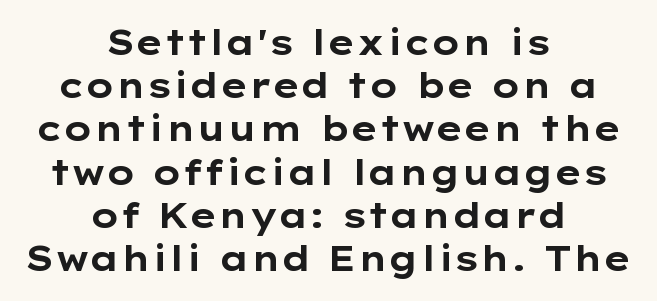
Serif or sans? Sans — the stroke terminals are bare. Typographic density is high because the face is bold. Is there much room between lines? A standard amount, neither cramped nor airy. Inter-character spacing is left at the font's built-in metrics. You can tell it's not italic because the verticals are truly vertical. The compositor balanced each line on the midline.
